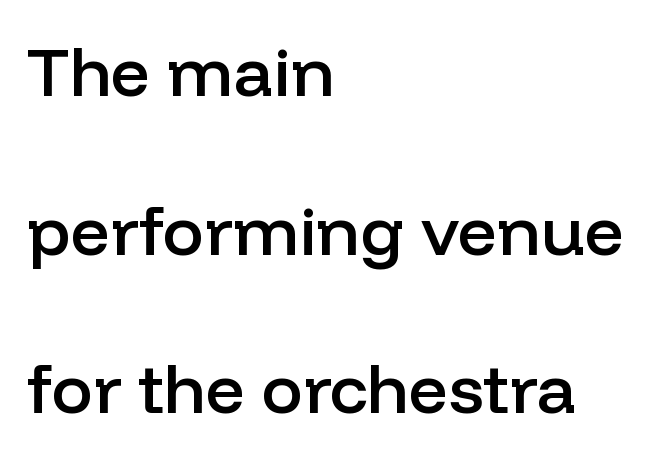
Q: Is the text bold? A: Semi-bold.
Q: Is the text italic (slanted)? A: No, it is upright.
Q: Is the typeface a serif or a sans-serif typeface? A: Sans-serif.
Q: Is the text underlined? A: No.
Q: How is the paragraph aligned? A: Left-aligned.
Q: Is the spacing between letters normal or unusually wide? A: Normal.
Q: Is the spacing between lines tight, normal or loose? A: Loose.
Q: Width (condensed, normal, or wide)? A: Normal.
Q: Stroke contrast? A: Low.
Q: x-height? A: Medium.
Q: Monospaced? A: No.
